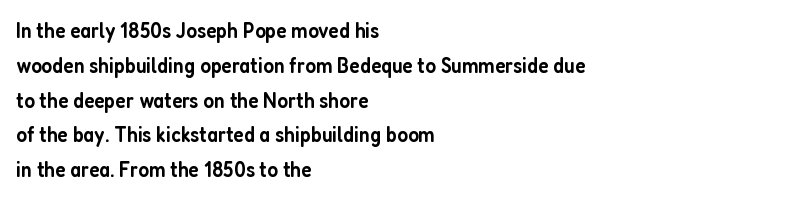
Firm but not heavy-handed strokes: this text is semibold. The specimen omits any rule beneath the text block's lines. Ordinary non-slanted type is in use. Each new line begins a customary step beneath the previous one. The line texture is even and compact thanks to regular tracking.
